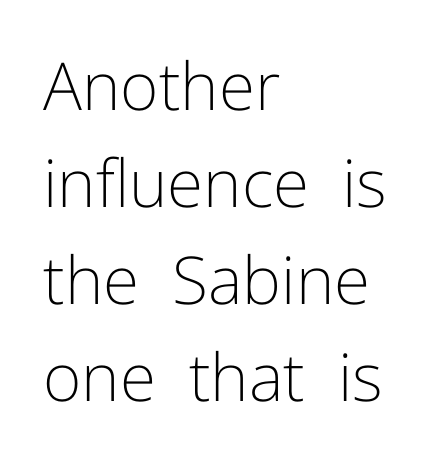
Q: Is the text bold? A: No.
Q: Is the text italic (slanted)? A: No, it is upright.
Q: Is the typeface a serif or a sans-serif typeface? A: Sans-serif.
Q: Is the text underlined? A: No.
Q: How is the paragraph aligned? A: Left-aligned.
Q: Is the spacing between letters normal or unusually wide? A: Normal.
Q: Is the spacing between lines tight, normal or loose? A: Normal.
Q: Width (condensed, normal, or wide)? A: Normal.
Q: Stroke contrast? A: Low.
Q: x-height? A: Medium.
Q: Monospaced? A: No.
